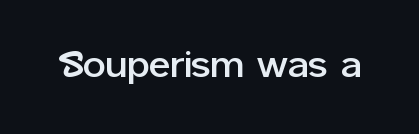
You could not count columns in this text — the font is proportionally spaced. This is roman type, the default non-slanted kind. Short note: letters normally spaced. Clear beneath every line of the passage. Font category for this specimen: sans-serif.
